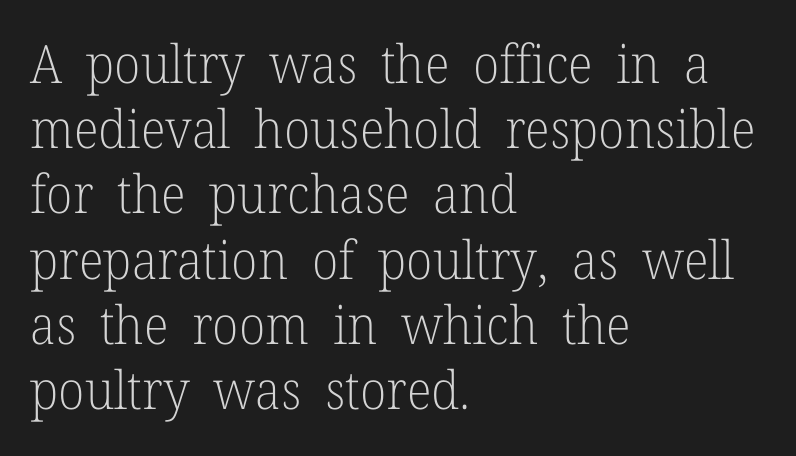
The image shows 53 px light serif type, upright; set left-aligned, line spacing 1.23x, normal letter spacing, not underlined; low stroke contrast and a medium x-height.
